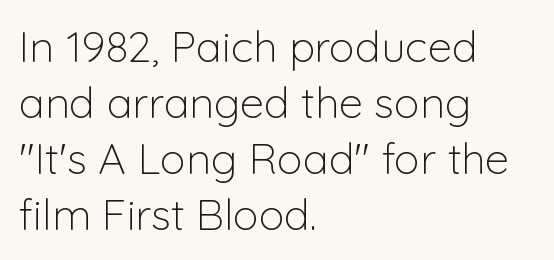
Q: Is the text bold? A: No.
Q: Is the text italic (slanted)? A: No, it is upright.
Q: Is the typeface a serif or a sans-serif typeface? A: Sans-serif.
Q: Is the text underlined? A: No.
Q: How is the paragraph aligned? A: Left-aligned.
Q: Is the spacing between letters normal or unusually wide? A: Normal.
Q: Is the spacing between lines tight, normal or loose? A: Normal.
Q: Width (condensed, normal, or wide)? A: Normal.
Q: Stroke contrast? A: Low.
Q: x-height? A: Medium.
Q: Monospaced? A: No.
